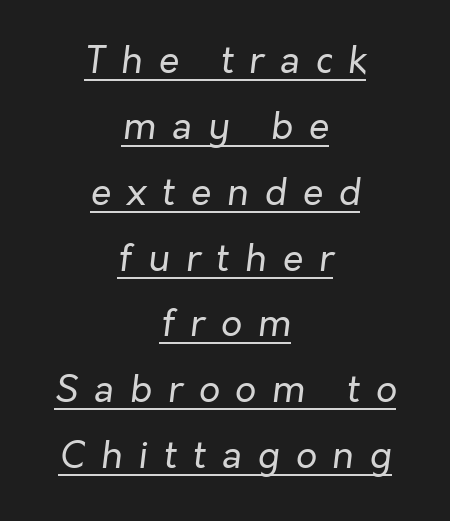
{"italic": "yes", "lean": "right", "slant_degrees": 7, "bold": "no", "weight": "regular", "width": "normal", "stroke_contrast": "low", "x_height": "medium", "monospaced": "no", "underline": "yes", "align": "center", "line_spacing_ratio": 1.78, "letter_spacing": "wide", "letter_spacing_em": 0.43, "glyph_px": 37}
